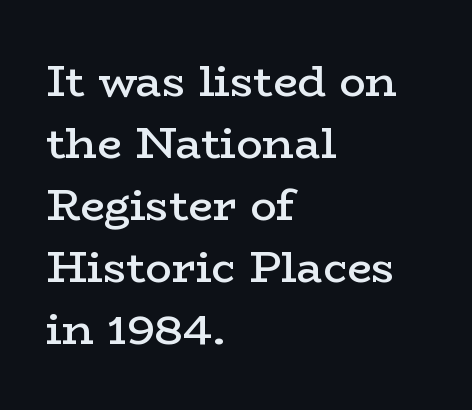
{"serif": "yes", "italic": "no", "bold": "semi", "weight": "semibold", "width": "wide", "stroke_contrast": "low", "x_height": "medium", "monospaced": "no", "underline": "no", "align": "left", "line_spacing": "normal", "line_spacing_ratio": 1.41, "letter_spacing": "normal", "letter_spacing_em": 0.0, "glyph_px": 44}
